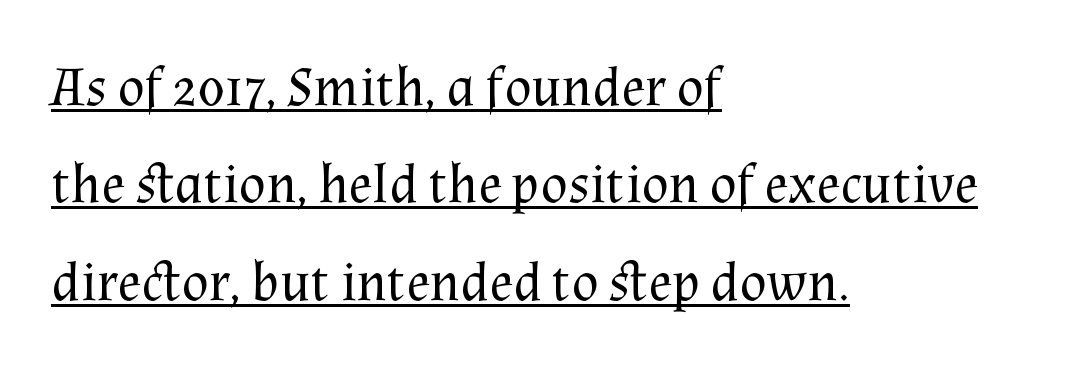
{"italic": "no", "bold": "no", "weight": "regular", "width": "normal", "stroke_contrast": "medium", "x_height": "medium", "monospaced": "no", "underline": "yes", "align": "left", "line_spacing_ratio": 1.74, "letter_spacing": "normal", "letter_spacing_em": 0.0, "glyph_px": 56}
